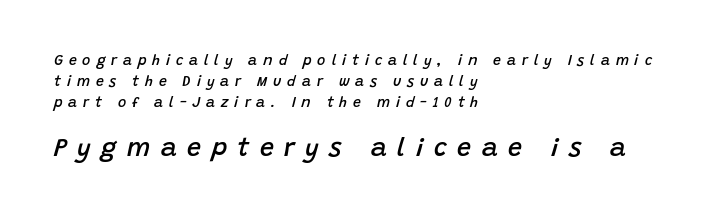
{"italic": "yes", "lean": "right", "slant_degrees": 15, "bold": "semi", "underline": "no", "align": "left", "line_spacing": "normal", "line_spacing_ratio": 1.49, "letter_spacing": "wide", "letter_spacing_em": 0.42, "larger_block": "second", "size_ratio": 1.79, "glyph_px": 25}
